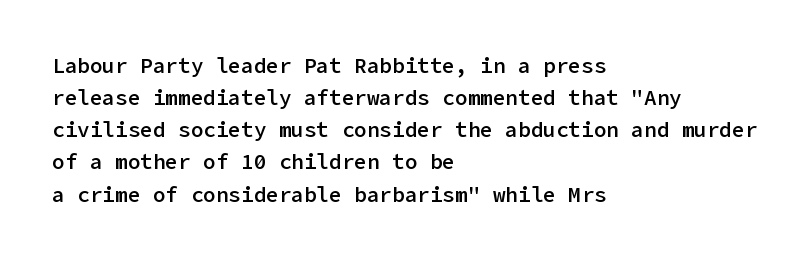
{"italic": "no", "bold": "semi", "underline": "no", "align": "left", "line_spacing": "normal", "line_spacing_ratio": 1.53, "letter_spacing": "normal", "letter_spacing_em": 0.0, "glyph_px": 21}
